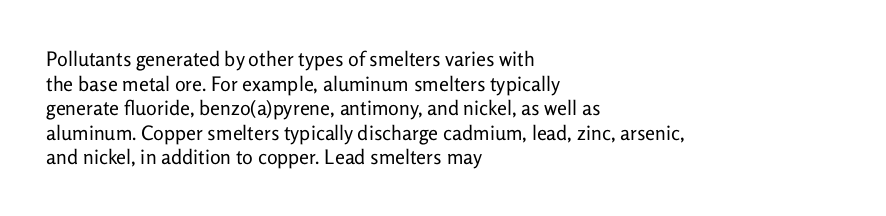
Q: Is the text bold? A: No.
Q: Is the text italic (slanted)? A: No, it is upright.
Q: Is the text underlined? A: No.
Q: How is the paragraph aligned? A: Left-aligned.
Q: Is the spacing between letters normal or unusually wide? A: Normal.
